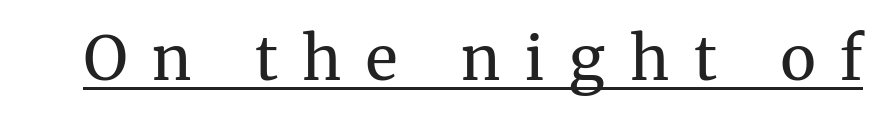
Unlike a clean sans, this face finishes its strokes with serifs. Is there an underline? Yes — a line sits under the letters. The lettering stays uniformly vertical, giving the passage a roman look. The characters are drawn with everyday or finer stroke widths.
